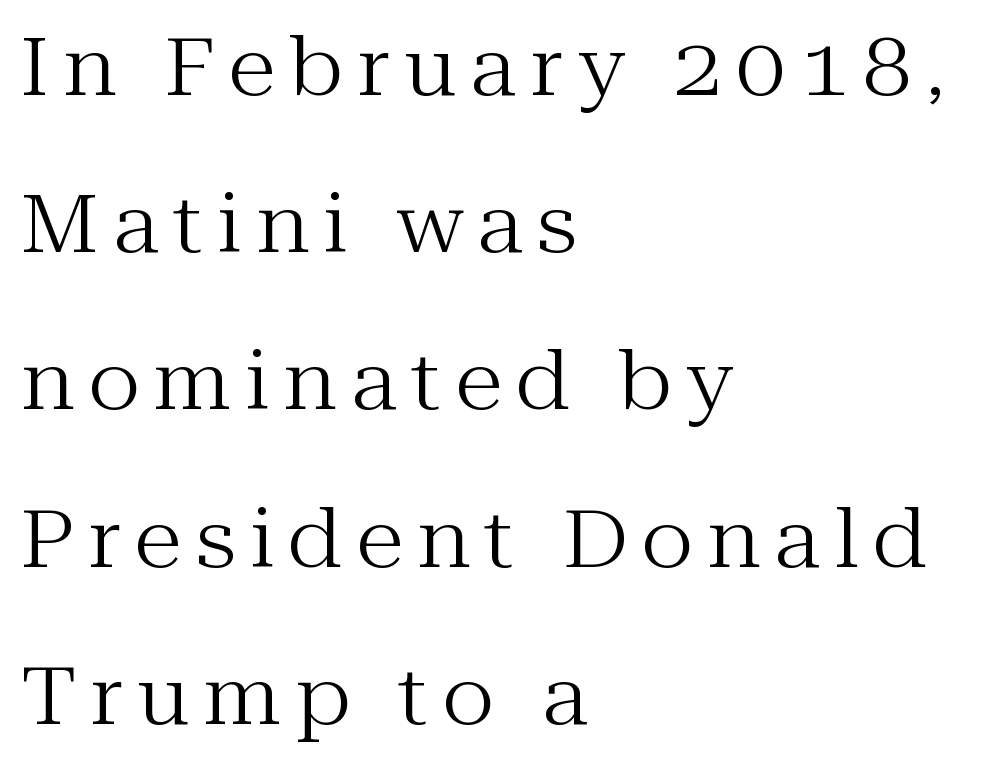
Little horizontal feet cap the strokes, marking this as serif type. If you drew a ruler down the left edge, every line would touch it. The foot of each line stays bare and open. Posture: vertical. Horizontal bands of white between lines are thick stripes. Each letter keeps its own natural width here, so spacing adapts to shape.
